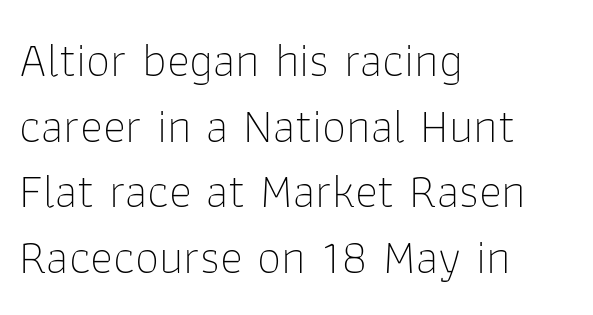
Q: Is the text bold? A: No.
Q: Is the text italic (slanted)? A: No, it is upright.
Q: Is the typeface a serif or a sans-serif typeface? A: Sans-serif.
Q: Is the text underlined? A: No.
Q: How is the paragraph aligned? A: Left-aligned.
Q: Is the spacing between letters normal or unusually wide? A: Normal.
Q: Is the spacing between lines tight, normal or loose? A: Normal.
Q: Width (condensed, normal, or wide)? A: Normal.
Q: Stroke contrast? A: Low.
Q: x-height? A: Medium.
Q: Monospaced? A: No.
